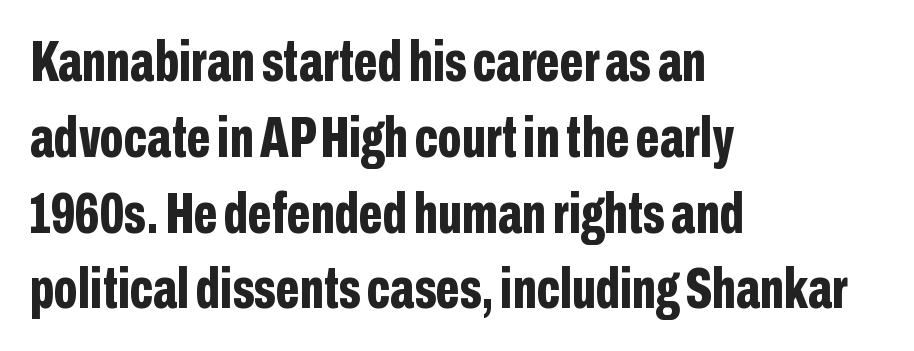
Q: Is the text bold? A: Yes.
Q: Is the text italic (slanted)? A: No, it is upright.
Q: Is the typeface a serif or a sans-serif typeface? A: Sans-serif.
Q: Is the text underlined? A: No.
Q: How is the paragraph aligned? A: Left-aligned.
Q: Is the spacing between letters normal or unusually wide? A: Normal.
Q: Is the spacing between lines tight, normal or loose? A: Normal.
Q: Width (condensed, normal, or wide)? A: Condensed.
Q: Stroke contrast? A: Low.
Q: x-height? A: Medium.
Q: Monospaced? A: No.
